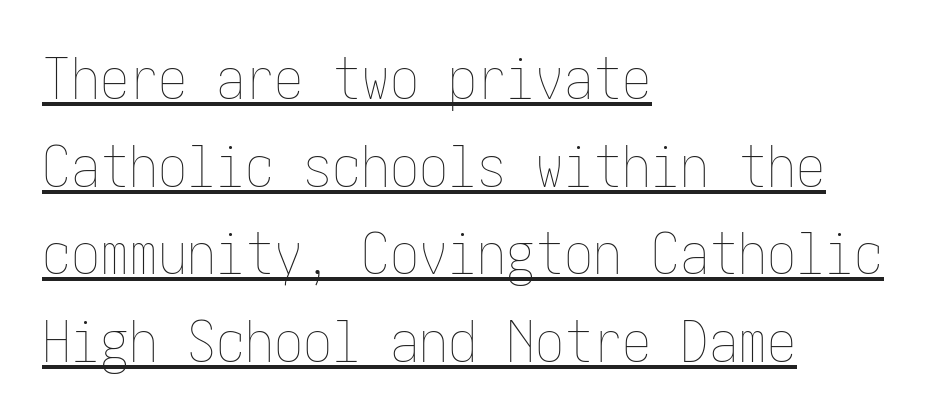
The image shows 58 px thin, condensed type, upright; set left-aligned, normal line spacing (1.51x), normal letter spacing, underlined; low stroke contrast and a medium x-height.
